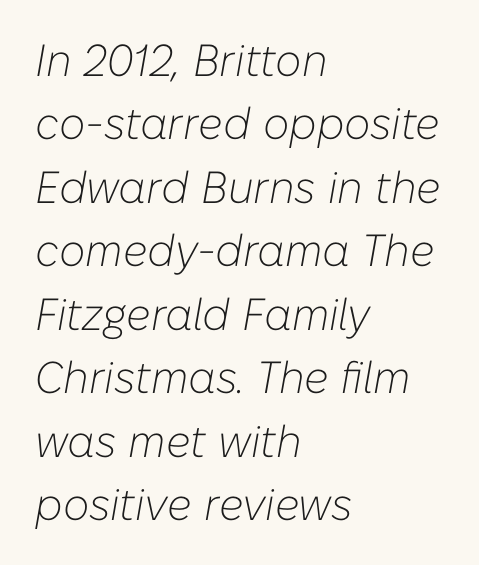
The image shows 45 px light type, italic (leaning right); set left-aligned, normal line spacing (1.41x), normal letter spacing, not underlined; low stroke contrast and a medium x-height.
